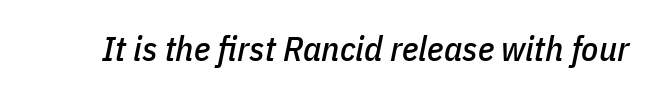
The image shows 35 px condensed type, italic (leaning right); set normal letter spacing, not underlined; low stroke contrast and a medium x-height.
